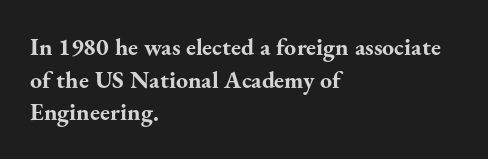
{"italic": "no", "bold": "yes", "underline": "no", "align": "left", "line_spacing": "normal", "line_spacing_ratio": 1.36, "letter_spacing": "normal", "letter_spacing_em": 0.0, "glyph_px": 24}
